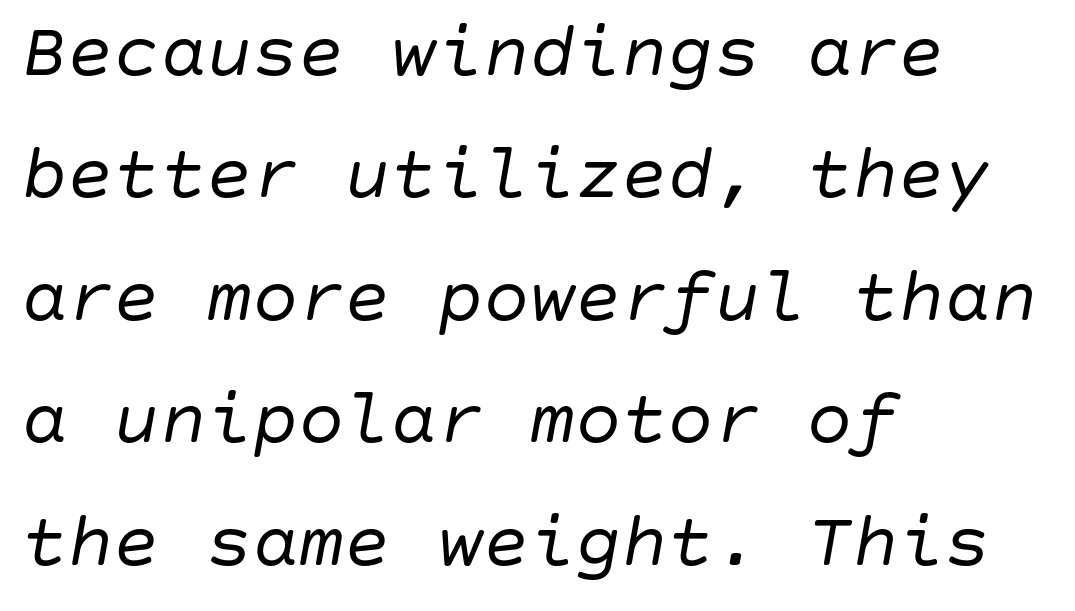
The image shows 77 px regular-weight type, italic (leaning right); set left-aligned, normal line spacing (1.59x), normal letter spacing, not underlined; low stroke contrast and a large x-height.
